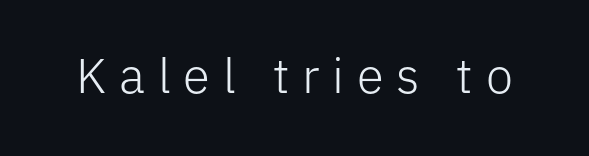
Type style note: lacks serifs. Each word looks stretched out because of the extra space between its letters. Does the lettering tilt? It doesn't — this is upright. The baseline area is clear. Ink coverage per letter is moderate at most.
